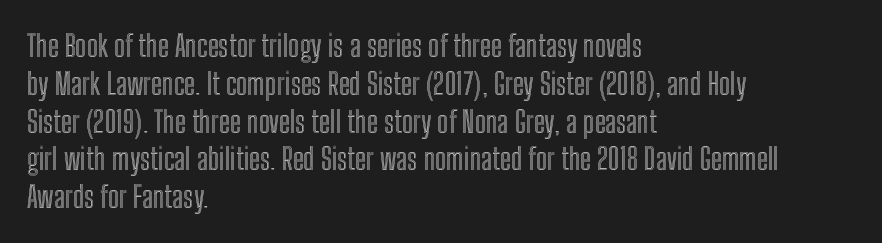
Q: Is the text italic (slanted)? A: No, it is upright.
Q: Is the text underlined? A: No.
Q: How is the paragraph aligned? A: Left-aligned.
Q: Is the spacing between letters normal or unusually wide? A: Normal.
Q: Is the spacing between lines tight, normal or loose? A: Normal.
Q: Width (condensed, normal, or wide)? A: Condensed.
Q: x-height? A: Medium.
Q: Monospaced? A: No.
